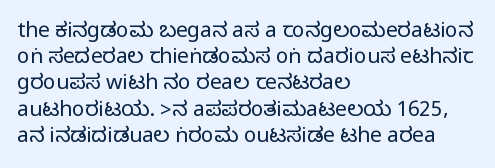
A typesetter would call this leading conventional body-copy spacing. Upright lettering throughout. This rendering uses left alignment, leaving the right contour irregular. The letterforms sit shoulder to shoulder at normal distance. Decoration check: the copy has no underline.
